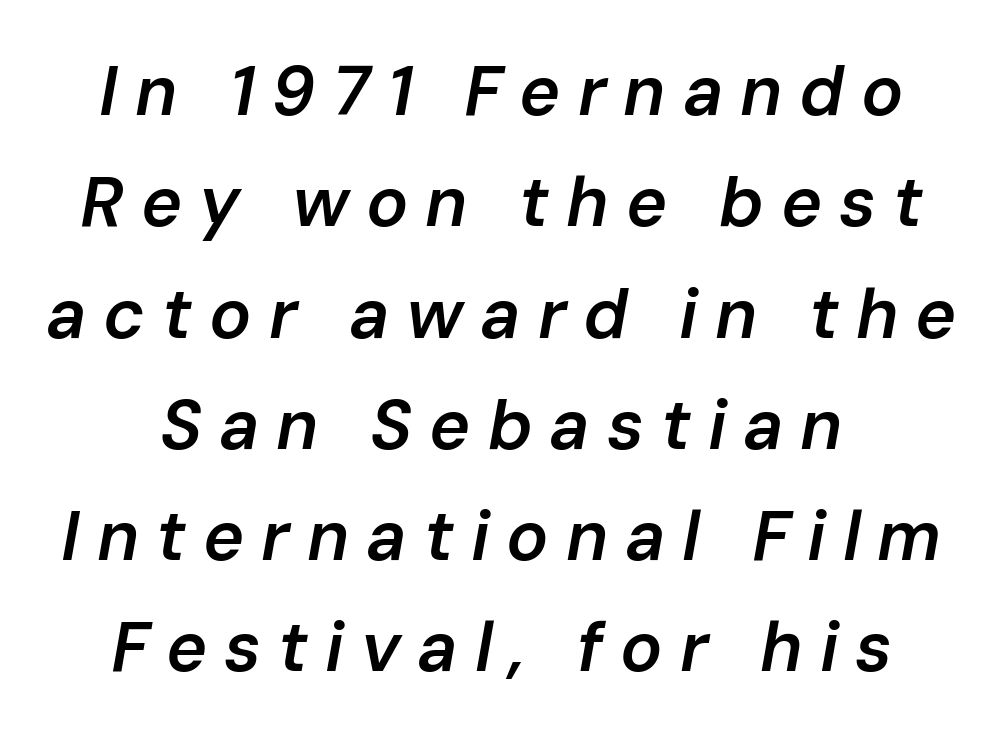
Honestly, the row spacing looks completely unremarkable. The face used here is proportionally spaced, like ordinary book or web type. What stands out about the letter spacing? Its width — letters are far apart. Emphasis-style slanted type is in use. Firm but not heavy-handed strokes: this text is semibold.
